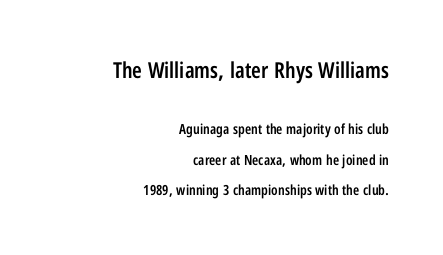
{"italic": "no", "bold": "semi", "underline": "no", "align": "right", "line_spacing": "loose", "line_spacing_ratio": 2.17, "letter_spacing": "normal", "letter_spacing_em": 0.0, "larger_block": "first", "size_ratio": 1.57, "glyph_px": 22}
